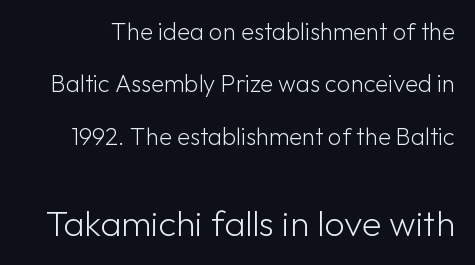
Q: Is the text bold? A: No.
Q: Is the text italic (slanted)? A: No, it is upright.
Q: Is the typeface a serif or a sans-serif typeface? A: Sans-serif.
Q: Is the text underlined? A: No.
Q: Is the spacing between letters normal or unusually wide? A: Normal.
Q: Is the spacing between lines tight, normal or loose? A: Loose.
Q: Which block of text is set in a larger size, the first (top) or the second (bottom)? A: The second (bottom) one.
Q: Width (condensed, normal, or wide)? A: Normal.
Q: Stroke contrast? A: Low.
Q: x-height? A: Medium.
Q: Monospaced? A: No.
